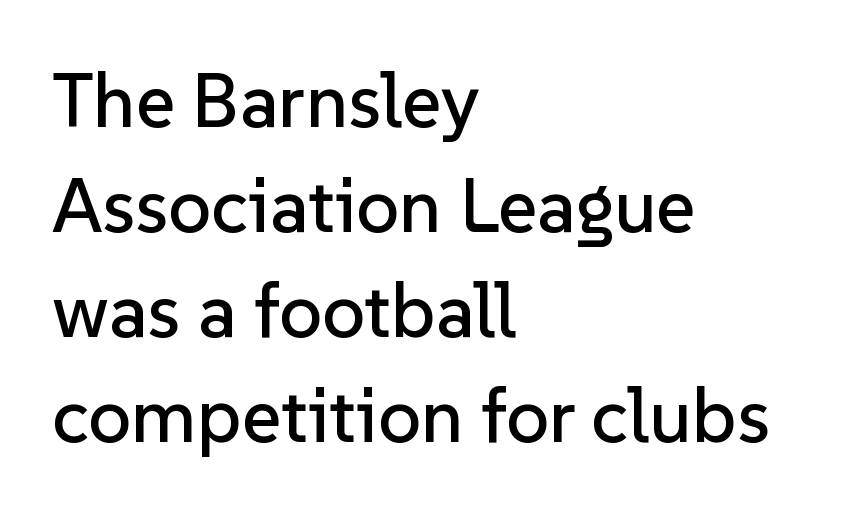
{"serif": "no", "italic": "no", "width": "normal", "stroke_contrast": "low", "x_height": "medium", "monospaced": "no", "underline": "no", "align": "left", "line_spacing": "normal", "line_spacing_ratio": 1.38, "letter_spacing": "normal", "letter_spacing_em": 0.0, "glyph_px": 76}
